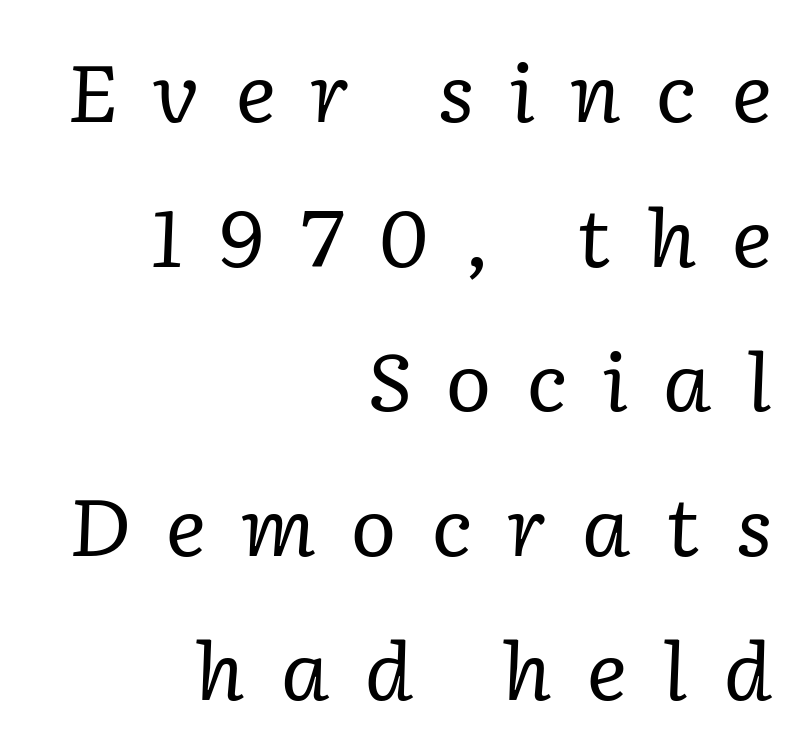
No word sits above an underline. You could not count columns in this text — the font is proportionally spaced. Slanted lettering throughout. Characters follow at a spacing far wider than the type designer built in. Is the block centered? No — it sits flush against the right margin.
